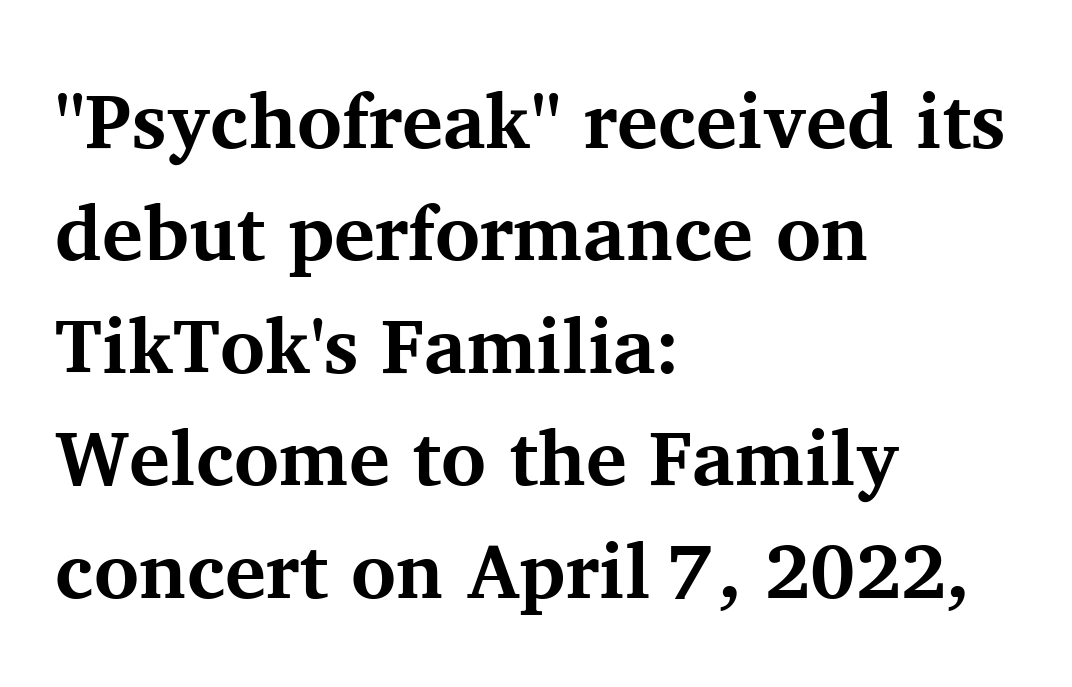
The lettering stays uniformly vertical, giving the passage a roman look. Is the letter spacing exaggerated? No — it looks like the ordinary default. Honestly, there is no underline to notice here at all. Strokes here are thick enough to call this a true bold. Each letter's strokes conclude with small projecting serifs.
